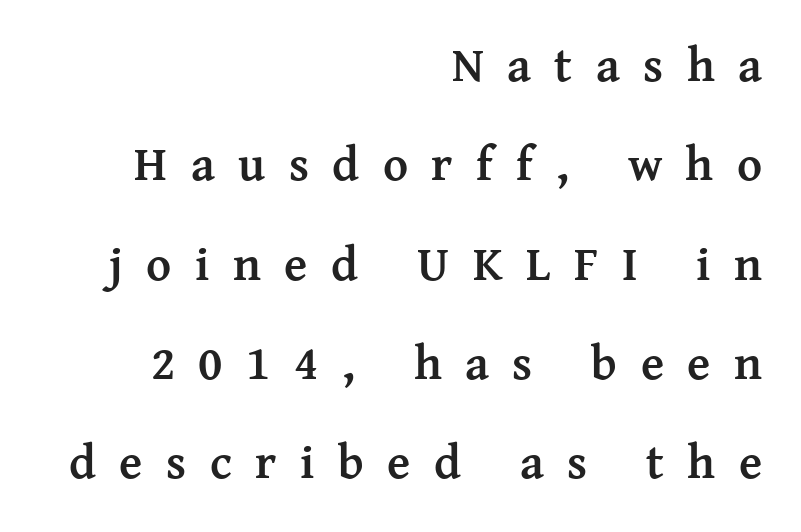
Q: Is the text bold? A: Yes.
Q: Is the text italic (slanted)? A: No, it is upright.
Q: Is the typeface a serif or a sans-serif typeface? A: Serif.
Q: Is the text underlined? A: No.
Q: How is the paragraph aligned? A: Right-aligned.
Q: Is the spacing between letters normal or unusually wide? A: Unusually wide.
Q: Is the spacing between lines tight, normal or loose? A: Loose.
Q: Width (condensed, normal, or wide)? A: Normal.
Q: Stroke contrast? A: Medium.
Q: x-height? A: Medium.
Q: Monospaced? A: No.
